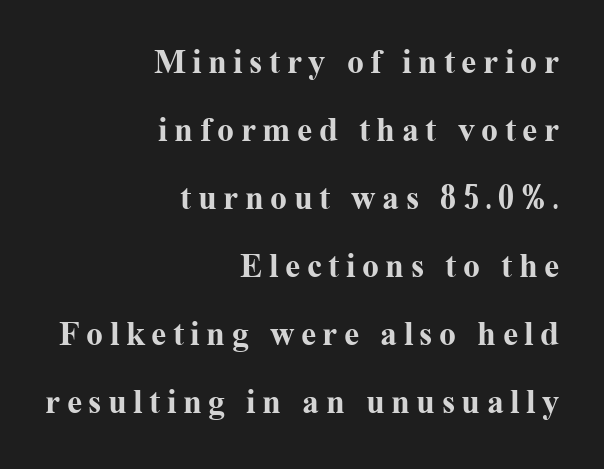
Q: Is the text bold? A: Yes.
Q: Is the text italic (slanted)? A: No, it is upright.
Q: Is the typeface a serif or a sans-serif typeface? A: Serif.
Q: Is the text underlined? A: No.
Q: How is the paragraph aligned? A: Right-aligned.
Q: Is the spacing between lines tight, normal or loose? A: Loose.
Q: Width (condensed, normal, or wide)? A: Normal.
Q: Stroke contrast? A: Medium.
Q: x-height? A: Medium.
Q: Monospaced? A: No.
